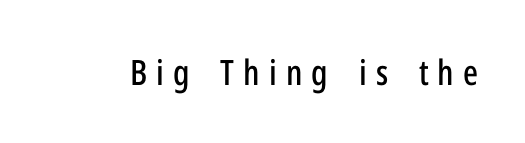
Note the varied advance widths — an 'i' is clearly narrower than an 'm'. Words float on clear page, feet unadorned. The face used here is a sans, in the tradition of grotesques and geometrics. A typesetter would mark this as roman, not italic. Students, note that the glyphs here are deliberately spaced far apart.
